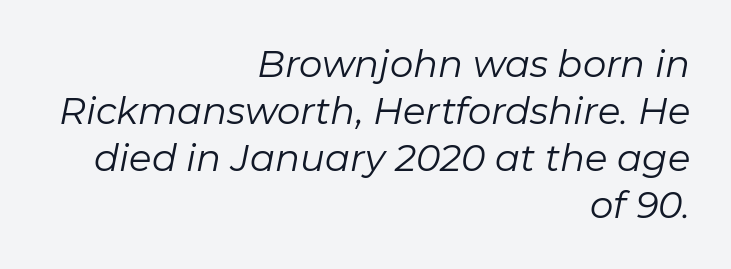
The image shows 37 px regular-weight type, italic (leaning right); set right-aligned, normal line spacing (1.27x), normal letter spacing, not underlined; low stroke contrast and a medium x-height.
